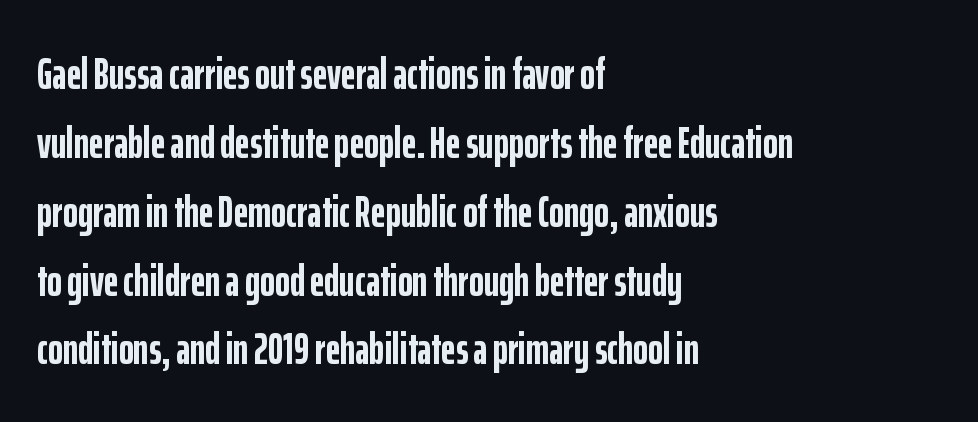
The image shows 45 px semibold, condensed sans-serif type, upright; set left-aligned, normal line spacing (1.53x), normal letter spacing, not underlined; low stroke contrast and a medium x-height.
